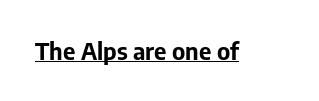
The image shows 24 px bold type, upright; set normal letter spacing, underlined.
